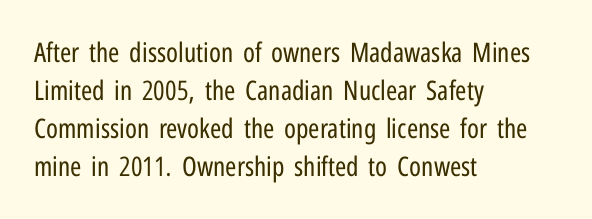
The image shows 27 px text type, upright; set left-aligned, normal line spacing (1.41x), normal letter spacing, not underlined.
